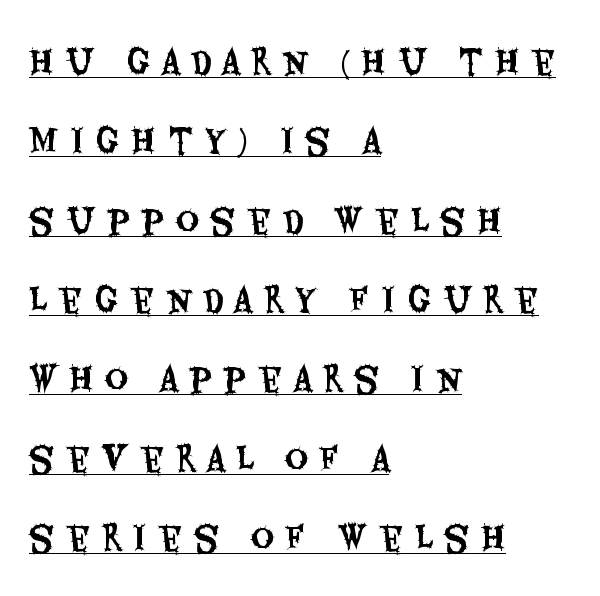
Stroke terminals: plain, sans-serif. The leading is generous, giving the passage an open texture. The horizontal fit of the characters is loose and conspicuously gappy. The lines in this sample share a left origin and differ only in where they stop. Check the space under the baseline: a stroke is drawn there. The rendering uses natural spacing where letterforms have individual widths.
